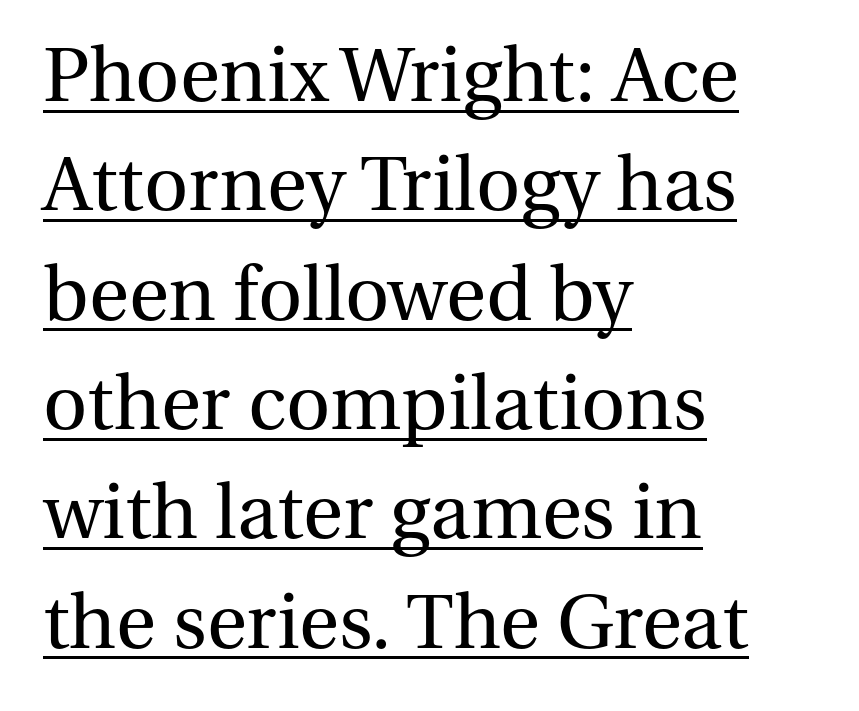
The face used here is rendered with its standard letterfit. This sample has the flowing, uneven cadence of proportional lettering. Every row of glyphs begins at an identical x-position on the left. Glance below the letters and you will spot a drawn line. Reading down the column, the eye jumps a familiar distance to each next line.
